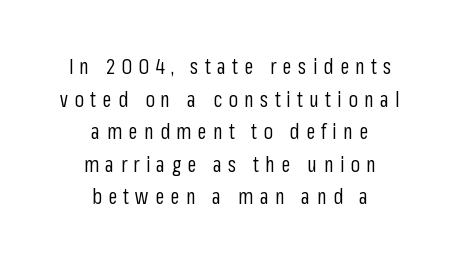
{"italic": "no", "bold": "no", "underline": "no", "align": "center", "line_spacing": "normal", "line_spacing_ratio": 1.55, "letter_spacing": "wide", "letter_spacing_em": 0.3, "glyph_px": 21}
